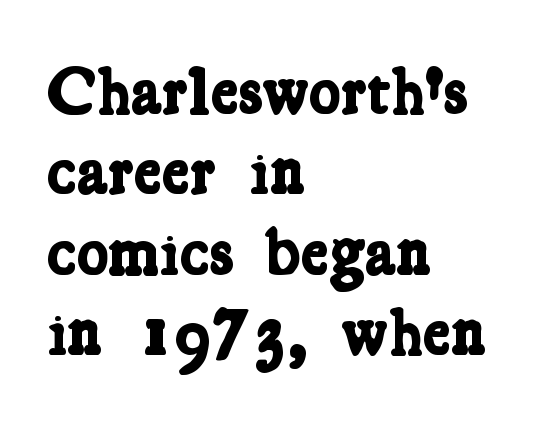
Q: Is the text bold? A: Yes.
Q: Is the typeface a serif or a sans-serif typeface? A: Serif.
Q: Is the text underlined? A: No.
Q: How is the paragraph aligned? A: Left-aligned.
Q: Is the spacing between letters normal or unusually wide? A: Normal.
Q: Width (condensed, normal, or wide)? A: Condensed.
Q: Stroke contrast? A: Low.
Q: x-height? A: Medium.
Q: Monospaced? A: No.
